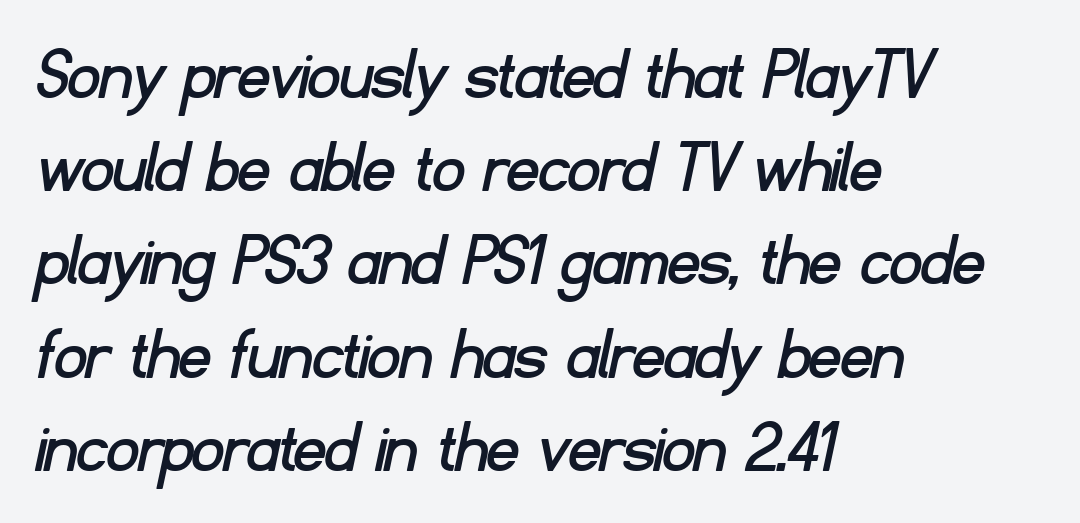
{"serif": "no", "width": "normal", "stroke_contrast": "low", "x_height": "small", "monospaced": "no", "underline": "no", "align": "left", "line_spacing_ratio": 1.21, "letter_spacing": "normal", "letter_spacing_em": 0.0, "glyph_px": 77}
